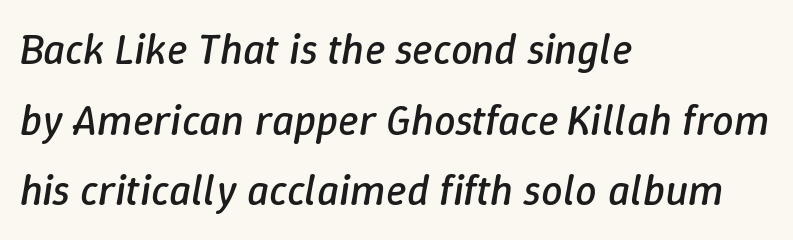
This sample is left-justified, so line endings fall wherever the words run out. Glyph-to-glyph distance matches everyday printed text. The whole block is typeset with a tilt. Stroke mass is kept to a normal reading level or below.
